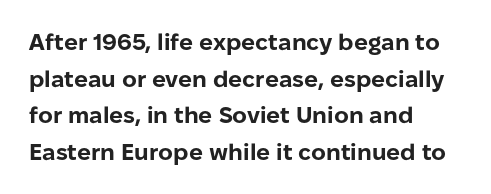
{"italic": "no", "bold": "yes", "underline": "no", "align": "left", "line_spacing": "normal", "line_spacing_ratio": 1.59, "letter_spacing": "normal", "letter_spacing_em": 0.0, "glyph_px": 23}
